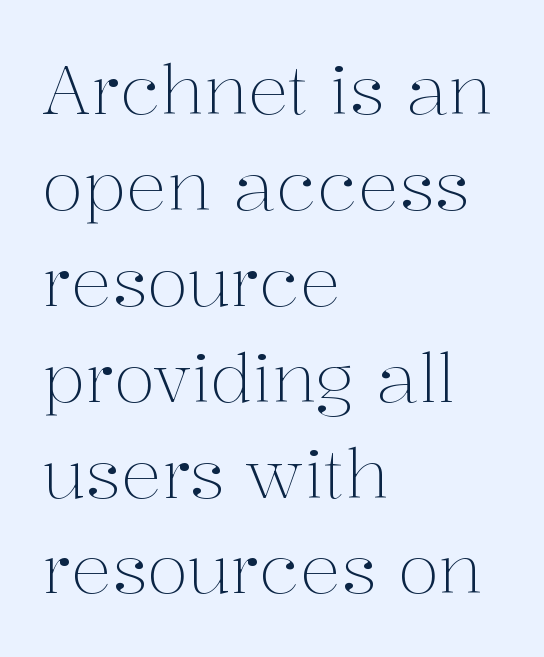
Q: Is the text bold? A: No.
Q: Is the text italic (slanted)? A: No, it is upright.
Q: Is the typeface a serif or a sans-serif typeface? A: Serif.
Q: Is the text underlined? A: No.
Q: How is the paragraph aligned? A: Left-aligned.
Q: Is the spacing between letters normal or unusually wide? A: Normal.
Q: Is the spacing between lines tight, normal or loose? A: Normal.
Q: Width (condensed, normal, or wide)? A: Normal.
Q: Stroke contrast? A: Medium.
Q: x-height? A: Medium.
Q: Monospaced? A: No.
